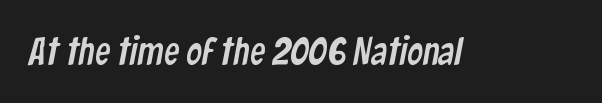
This sample has the flowing, uneven cadence of proportional lettering. Observe the ordinary spacing: letters are neighbours, not strangers. This sample uses a sans-serif face. A clean baseline with only descenders dipping below it.
